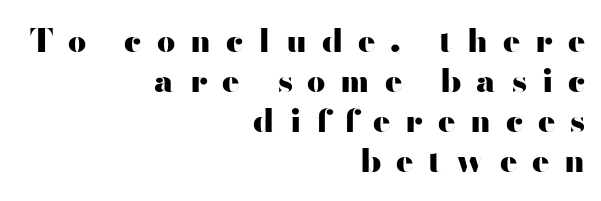
The image shows 32 px heavy, wide sans-serif type, upright; set right-aligned, normal line spacing (1.25x), unusually wide letter spacing (+0.47 em), not underlined; high stroke contrast and a small x-height.
